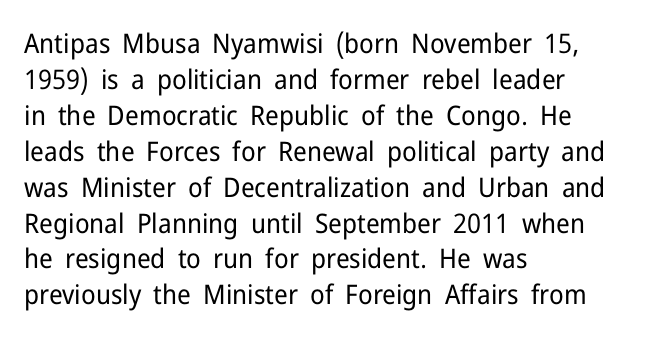
{"italic": "no", "bold": "no", "underline": "no", "align": "left", "line_spacing": "normal", "line_spacing_ratio": 1.33, "letter_spacing": "normal", "letter_spacing_em": 0.0, "glyph_px": 27}
